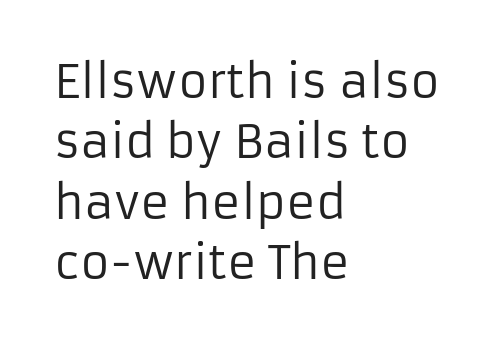
Q: Is the text bold? A: No.
Q: Is the text italic (slanted)? A: No, it is upright.
Q: Is the typeface a serif or a sans-serif typeface? A: Sans-serif.
Q: Is the text underlined? A: No.
Q: How is the paragraph aligned? A: Left-aligned.
Q: Is the spacing between letters normal or unusually wide? A: Normal.
Q: Is the spacing between lines tight, normal or loose? A: Normal.
Q: Width (condensed, normal, or wide)? A: Normal.
Q: Stroke contrast? A: Low.
Q: x-height? A: Medium.
Q: Monospaced? A: No.
